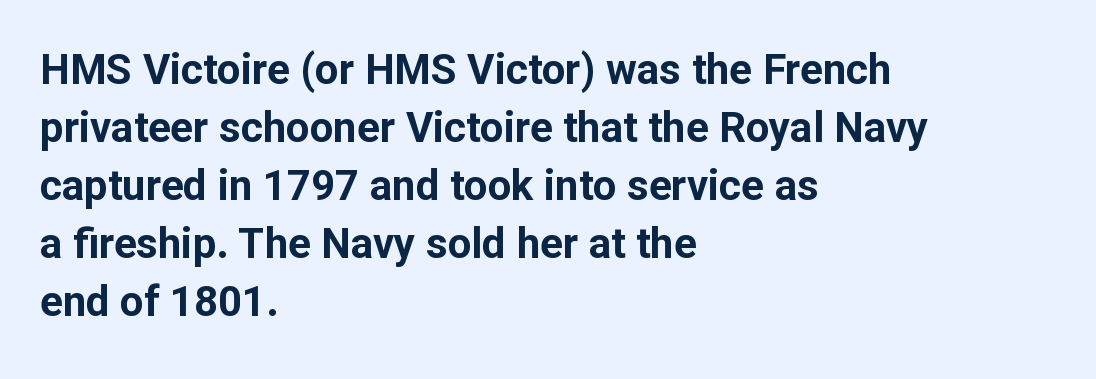
The image shows 42 px bold sans-serif type, upright; set left-aligned, normal line spacing (1.38x), normal letter spacing, not underlined; low stroke contrast and a medium x-height.
